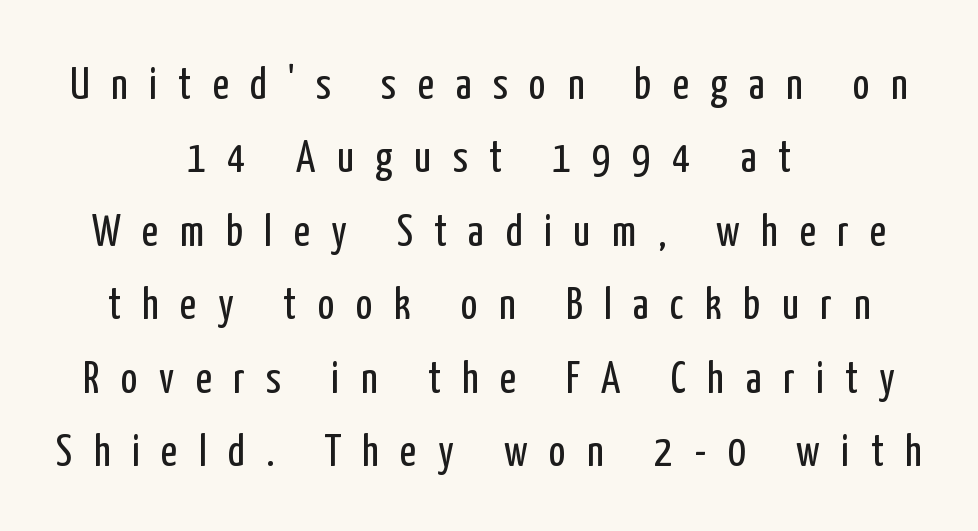
Short note: letters widely spaced. Check the space under the baseline: it is left empty. Looks like regular typesetting: each glyph gets only the width it needs. The cut favours lightness, reaching ordinary text weight at its darkest. Does the type have serifs? No, each stem ends abruptly. Notice how the passage keeps no hard edge, just a central spine.
